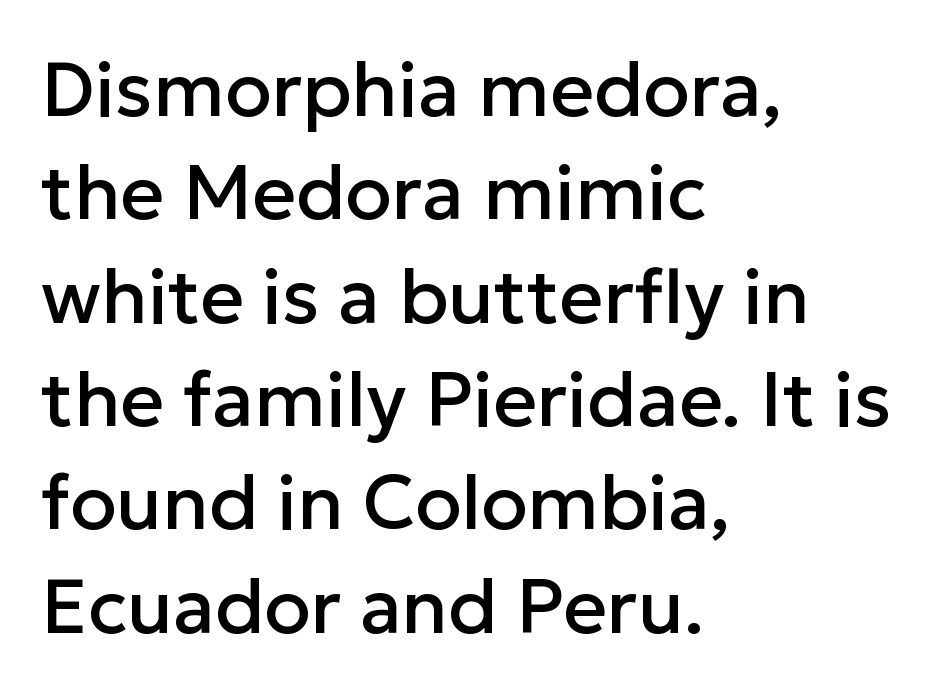
Q: Is the text italic (slanted)? A: No, it is upright.
Q: Is the typeface a serif or a sans-serif typeface? A: Sans-serif.
Q: Is the text underlined? A: No.
Q: How is the paragraph aligned? A: Left-aligned.
Q: Is the spacing between letters normal or unusually wide? A: Normal.
Q: Is the spacing between lines tight, normal or loose? A: Normal.
Q: Width (condensed, normal, or wide)? A: Normal.
Q: Stroke contrast? A: Low.
Q: x-height? A: Medium.
Q: Monospaced? A: No.
